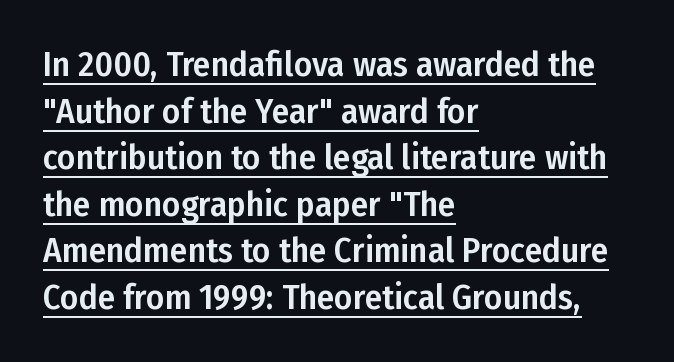
The image shows 35 px condensed sans-serif type, upright; set left-aligned, normal line spacing (1.33x), normal letter spacing, underlined; low stroke contrast and a medium x-height.
